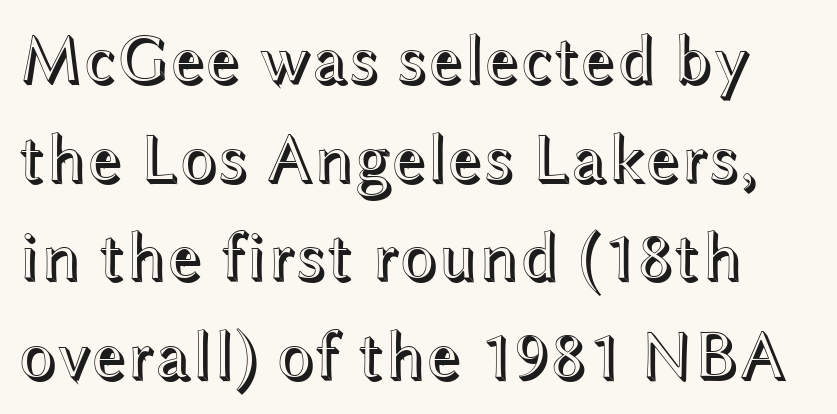
Do the characters align in a grid? No, the font is proportional. The vertical gap from one line to the next is medium. Rendered with straight, roman letterforms. The space beneath each line is pristine and unruled. This sample uses plain, unmodified letter spacing.
